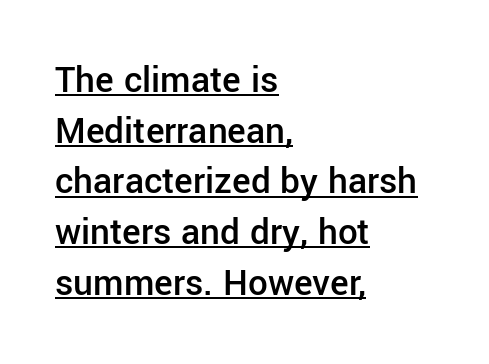
{"serif": "no", "italic": "no", "bold": "semi", "weight": "semibold", "width": "normal", "stroke_contrast": "low", "x_height": "medium", "monospaced": "no", "underline": "yes", "align": "left", "line_spacing": "normal", "line_spacing_ratio": 1.3, "letter_spacing": "normal", "letter_spacing_em": 0.0, "glyph_px": 39}
